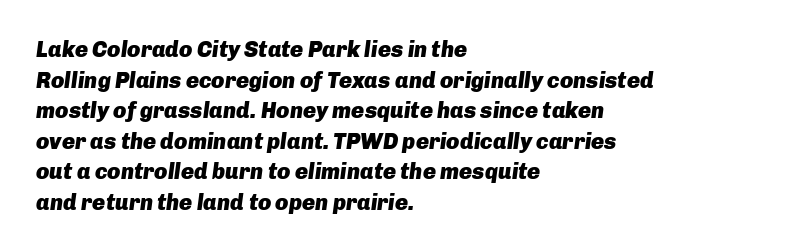
{"italic": "yes", "lean": "right", "slant_degrees": 8, "bold": "yes", "underline": "no", "align": "left", "line_spacing": "normal", "line_spacing_ratio": 1.39, "letter_spacing": "normal", "letter_spacing_em": 0.0, "glyph_px": 22}
